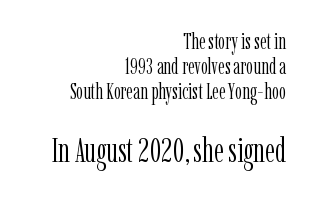
{"serif": "yes", "italic": "no", "bold": "no", "weight": "light", "width": "condensed", "stroke_contrast": "low", "x_height": "medium", "monospaced": "no", "underline": "no", "align": "right", "line_spacing": "tight", "line_spacing_ratio": 1.14, "letter_spacing": "normal", "letter_spacing_em": 0.0, "larger_block": "second", "size_ratio": 1.5, "glyph_px": 33}
